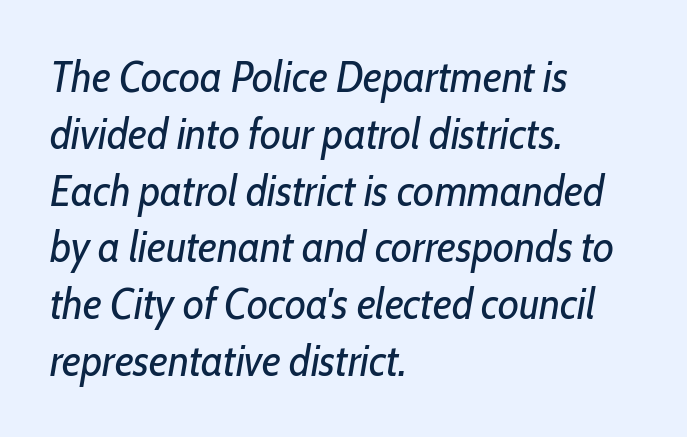
The image shows 43 px regular-weight, condensed type, italic (leaning right); set left-aligned, normal line spacing (1.32x), normal letter spacing, not underlined; low stroke contrast and a medium x-height.
